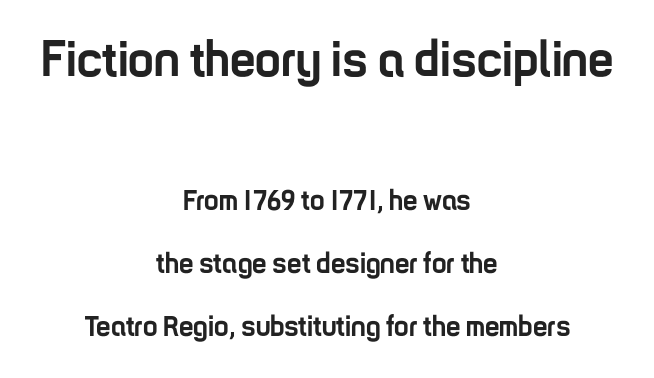
Q: Is the text bold? A: Yes.
Q: Is the text italic (slanted)? A: No, it is upright.
Q: Is the typeface a serif or a sans-serif typeface? A: Sans-serif.
Q: Is the text underlined? A: No.
Q: How is the paragraph aligned? A: Centered.
Q: Is the spacing between letters normal or unusually wide? A: Normal.
Q: Is the spacing between lines tight, normal or loose? A: Loose.
Q: Which block of text is set in a larger size, the first (top) or the second (bottom)? A: The first (top) one.
Q: Width (condensed, normal, or wide)? A: Condensed.
Q: Stroke contrast? A: Low.
Q: x-height? A: Medium.
Q: Monospaced? A: No.
